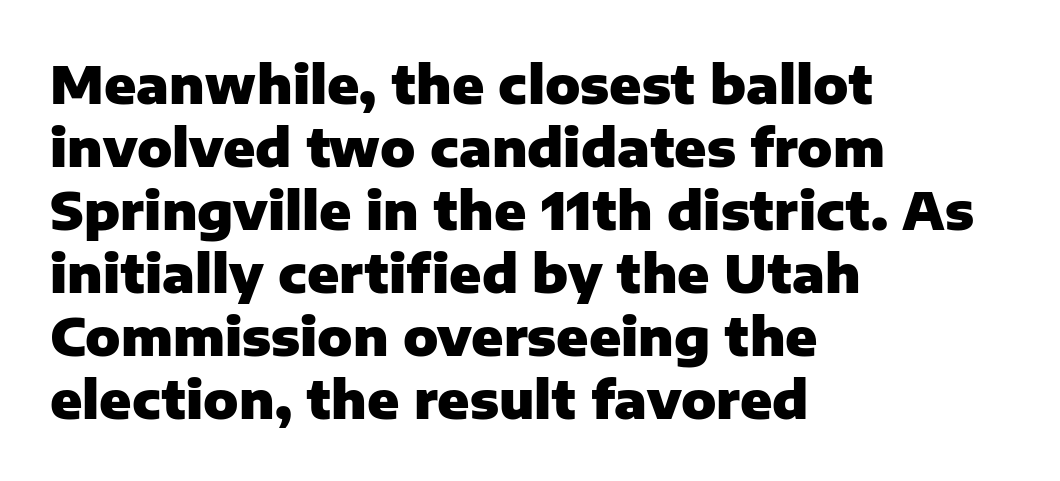
The image shows 52 px heavy sans-serif type, upright; set left-aligned, line spacing 1.21x, normal letter spacing, not underlined; low stroke contrast and a medium x-height.
